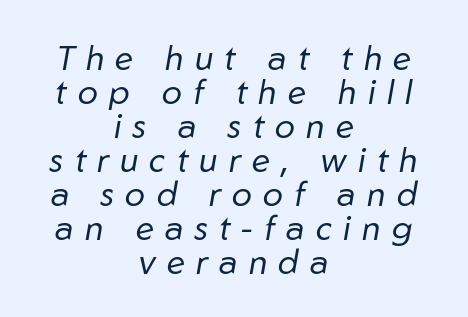
The image shows 34 px regular-weight type, italic (leaning right); set centered, tight line spacing (1.0x), unusually wide letter spacing (+0.33 em), not underlined; low stroke contrast and a medium x-height.
